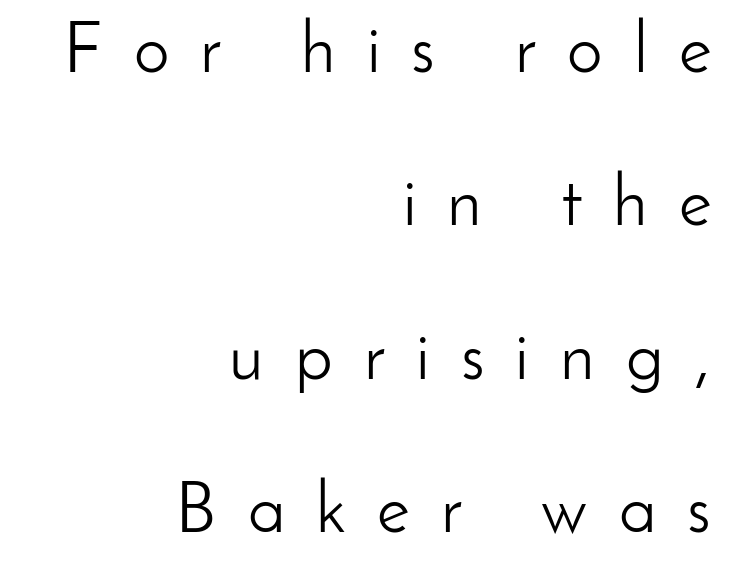
The image shows 71 px light sans-serif type, upright; set right-aligned, loose line spacing (2.16x), unusually wide letter spacing (+0.44 em), not underlined; low stroke contrast and a small x-height.
